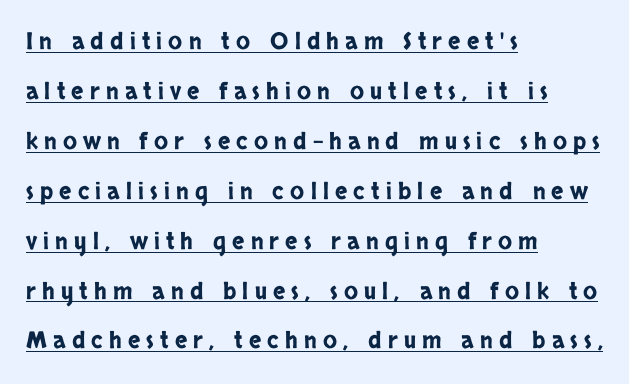
{"italic": "no", "underline": "yes", "align": "left", "line_spacing": "loose", "line_spacing_ratio": 2.17, "letter_spacing": "wide", "letter_spacing_em": 0.27, "glyph_px": 23}
